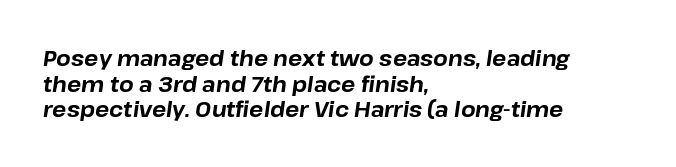
{"italic": "yes", "lean": "right", "slant_degrees": 8, "bold": "yes", "underline": "no", "align": "left", "line_spacing_ratio": 1.22, "letter_spacing": "normal", "letter_spacing_em": 0.0, "glyph_px": 21}
